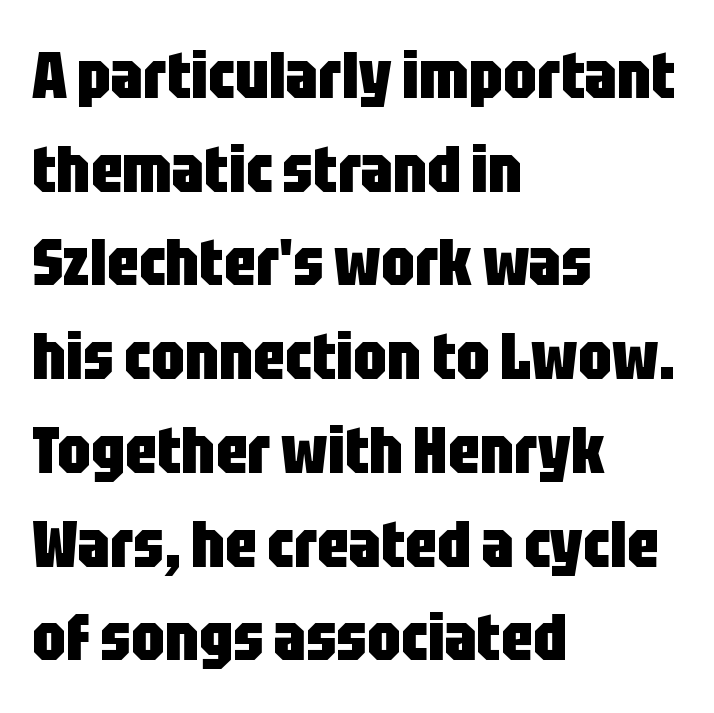
If you drew a ruler down the left edge, every line would touch it. Descenders hang freely into open space. The block of text has a typical density, with ordinary space between rows. This sample has the flowing, uneven cadence of proportional lettering.
